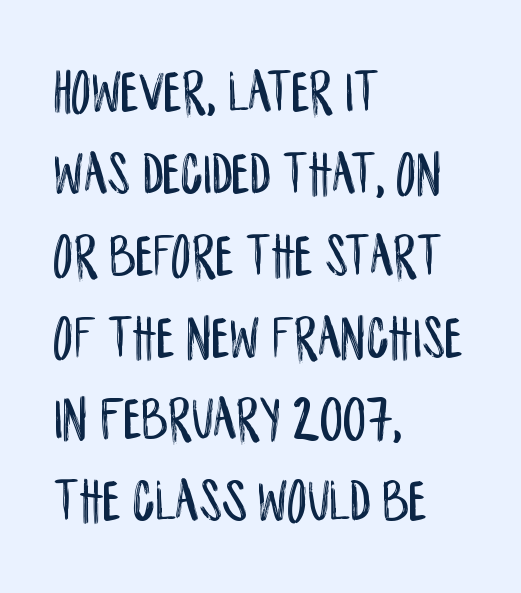
{"serif": "no", "italic": "no", "width": "condensed", "stroke_contrast": "low", "x_height": "large", "monospaced": "no", "underline": "no", "align": "left", "line_spacing": "normal", "line_spacing_ratio": 1.32, "letter_spacing": "normal", "letter_spacing_em": 0.0, "glyph_px": 62}
